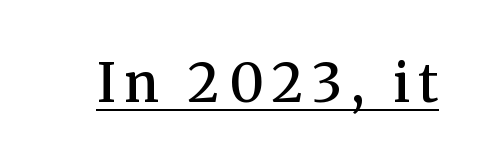
The image shows 54 px semibold serif type, upright; set underlined; medium stroke contrast and a medium x-height.
